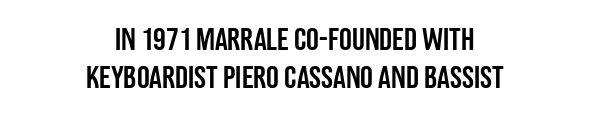
The image shows 32 px condensed sans-serif type, upright; set centered, line spacing 1.19x, normal letter spacing, not underlined; low stroke contrast and a large x-height.
